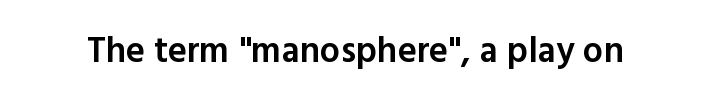
The image shows 36 px semibold sans-serif type, upright; set normal letter spacing, not underlined; a medium x-height.
